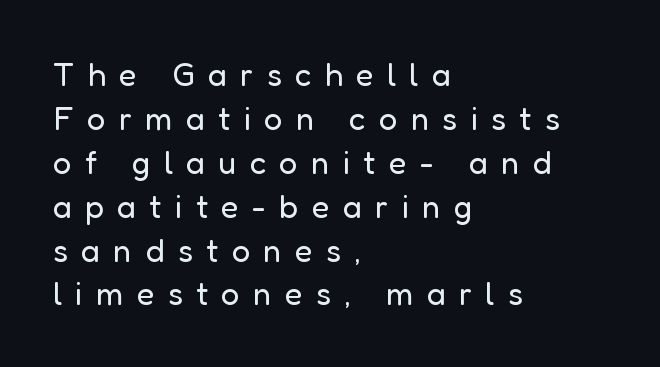
Is this a sans? Yes — the strokes have no serifs. Letters have the restrained weight of plain body copy at most. The paragraph shown leans on its left margin. The string is rendered with underlining switched off.
